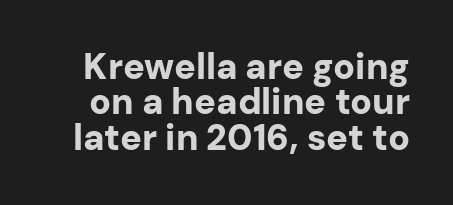
The image shows 36 px bold sans-serif type, upright; set tight line spacing (0.98x), normal letter spacing, not underlined; low stroke contrast and a medium x-height.
